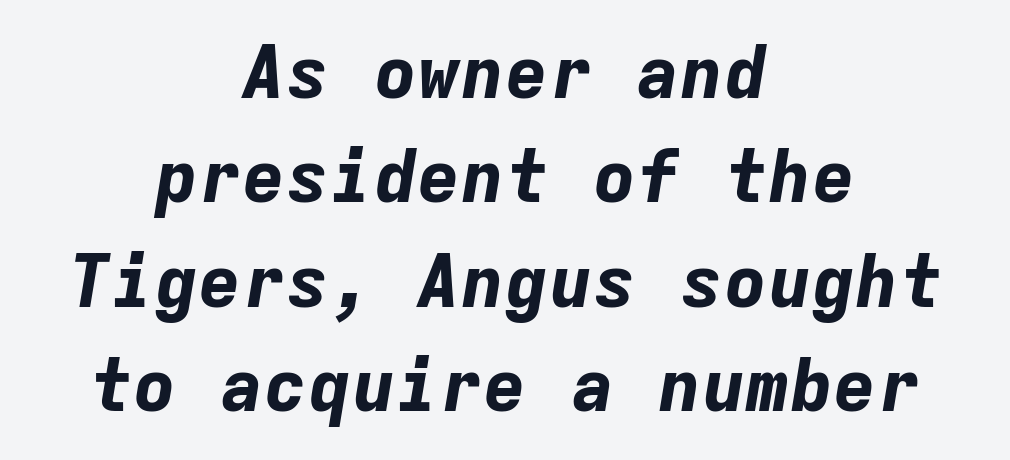
The image shows 73 px bold type, italic (leaning right), monospaced; set centered, normal line spacing (1.43x), normal letter spacing, not underlined; low stroke contrast and a medium x-height.
